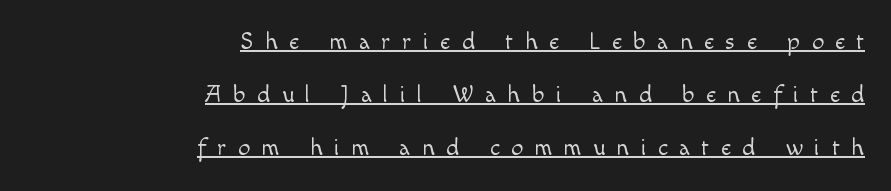
Q: Is the text bold? A: No.
Q: Is the text italic (slanted)? A: No, it is upright.
Q: Is the text underlined? A: Yes.
Q: How is the paragraph aligned? A: Right-aligned.
Q: Is the spacing between letters normal or unusually wide? A: Unusually wide.
Q: Is the spacing between lines tight, normal or loose? A: Loose.
